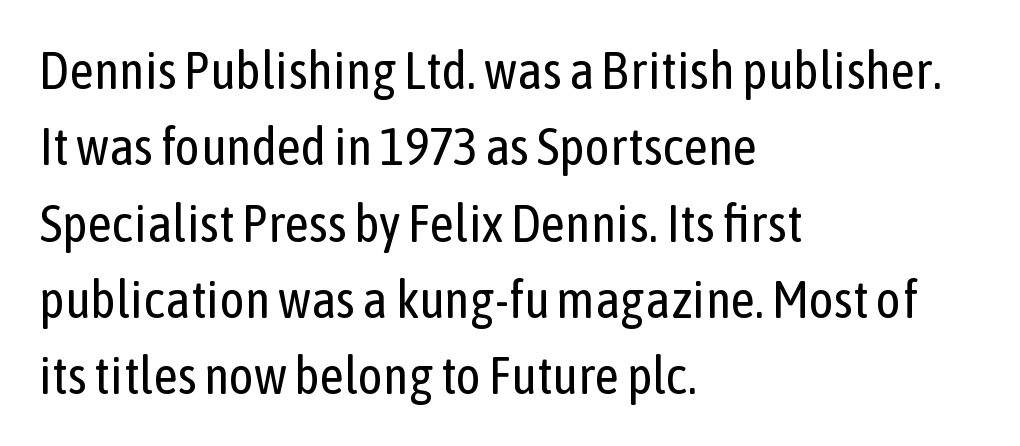
{"serif": "no", "italic": "no", "bold": "no", "weight": "regular", "width": "condensed", "stroke_contrast": "low", "x_height": "medium", "monospaced": "no", "underline": "no", "align": "left", "line_spacing": "normal", "line_spacing_ratio": 1.44, "letter_spacing": "normal", "letter_spacing_em": 0.0, "glyph_px": 53}
